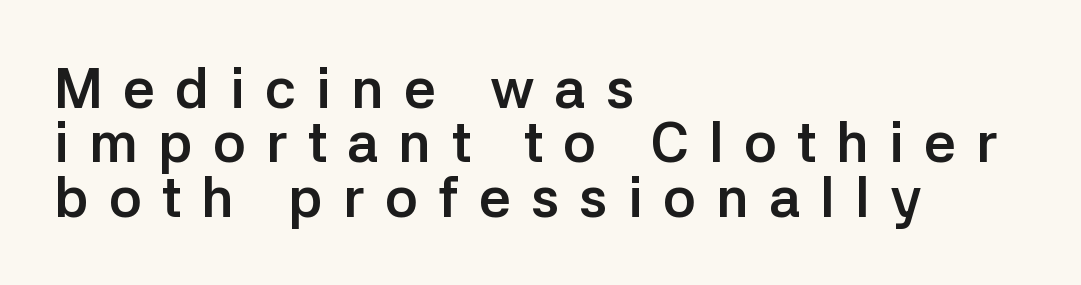
These lines stack with their left ends in a neat column. The tracking jumps out immediately: characters are airy and widely separated. The typeface chosen for these lines omits serifs. Letters rest on an invisible, unmarked baseline. Notice how the stems are strictly vertical — no italics here. Pretty heavy lettering here — definitely bold.
